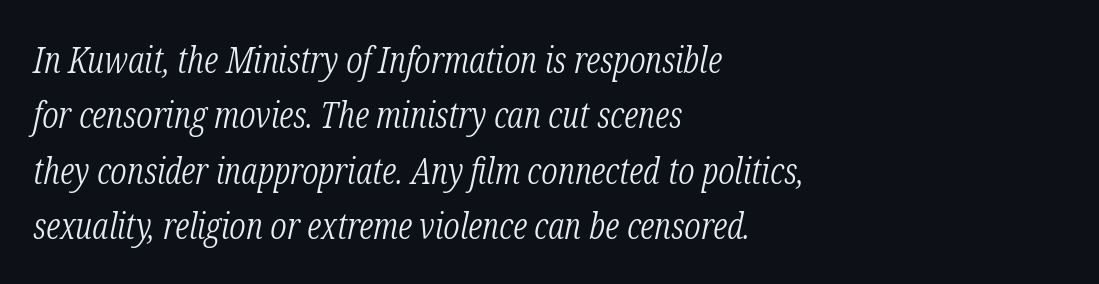
The image shows 37 px light, condensed serif type, italic (leaning right); set left-aligned, normal line spacing (1.5x), normal letter spacing, not underlined; low stroke contrast and a medium x-height.
